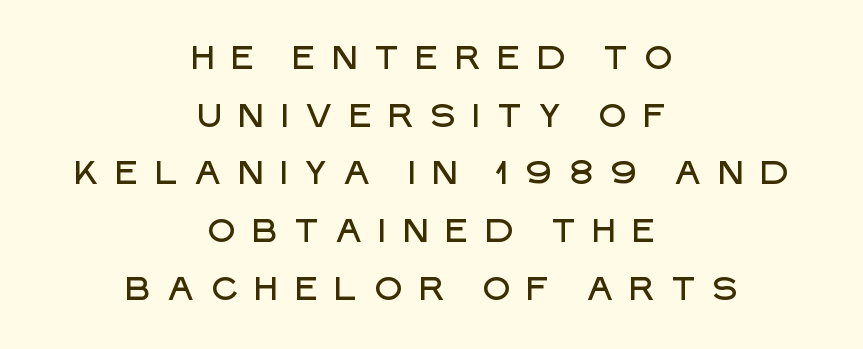
Q: Is the text italic (slanted)? A: No, it is upright.
Q: Is the typeface a serif or a sans-serif typeface? A: Sans-serif.
Q: Is the text underlined? A: No.
Q: How is the paragraph aligned? A: Centered.
Q: Is the spacing between letters normal or unusually wide? A: Unusually wide.
Q: Width (condensed, normal, or wide)? A: Normal.
Q: Stroke contrast? A: Low.
Q: x-height? A: Large.
Q: Monospaced? A: No.
